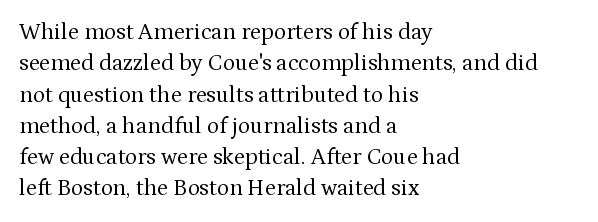
One glance says typical: line gaps are just what's usual. What stands out about the letter spacing? Nothing — it is the standard amount. This reads as an unemphasized weight, regular at the heaviest. The text block is weighted toward the left margin, trailing off unevenly rightward. Descender tails drop into unmarked territory. The specimen reads as upright at a glance.
